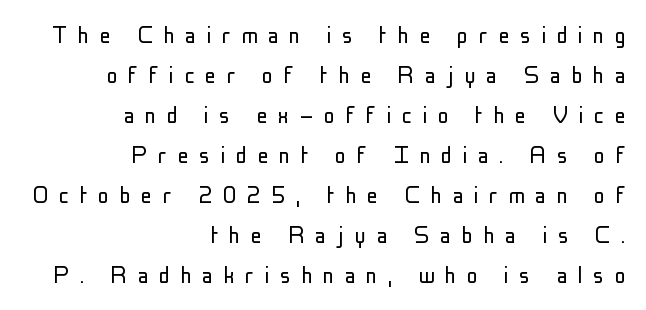
Each stroke keeps to a modest, everyday thickness or less. The lines are quadded right. Each new line begins a customary step beneath the previous one. Each letter keeps its own natural width here, so spacing adapts to shape. Students, note that the glyphs here are deliberately spaced far apart.
